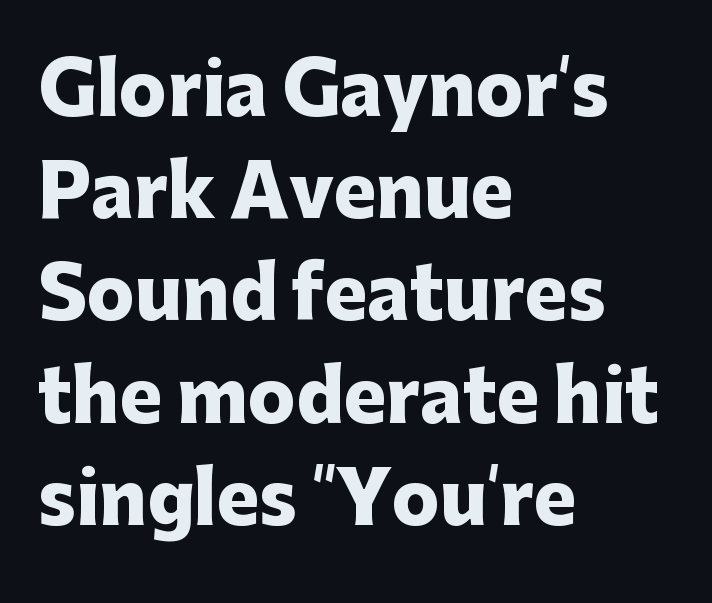
The image shows 71 px heavy sans-serif type, upright; set left-aligned, normal line spacing (1.44x), normal letter spacing, not underlined; low stroke contrast and a medium x-height.
